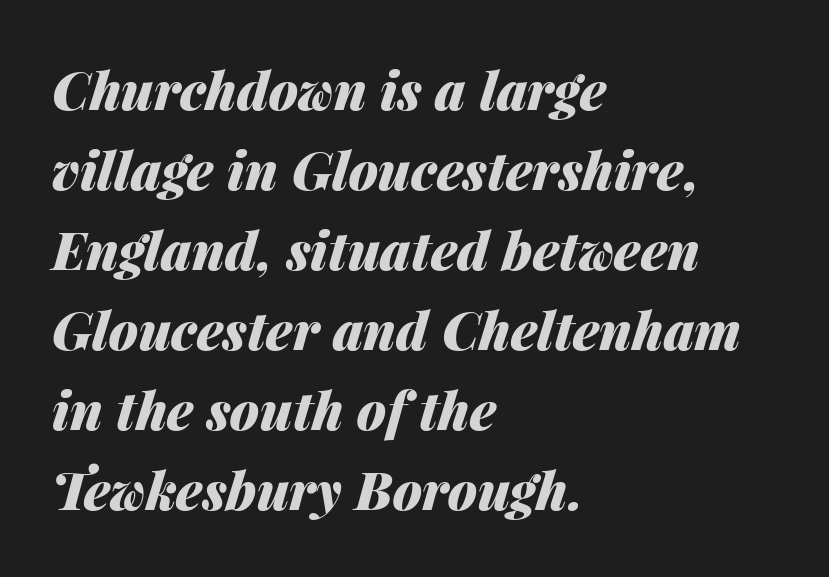
Q: Is the text bold? A: Yes.
Q: Is the text italic (slanted)? A: Yes, it leans right by about 14 degrees.
Q: Is the text underlined? A: No.
Q: How is the paragraph aligned? A: Left-aligned.
Q: Is the spacing between letters normal or unusually wide? A: Normal.
Q: Is the spacing between lines tight, normal or loose? A: Normal.
Q: Width (condensed, normal, or wide)? A: Normal.
Q: Stroke contrast? A: Medium.
Q: x-height? A: Medium.
Q: Monospaced? A: No.
